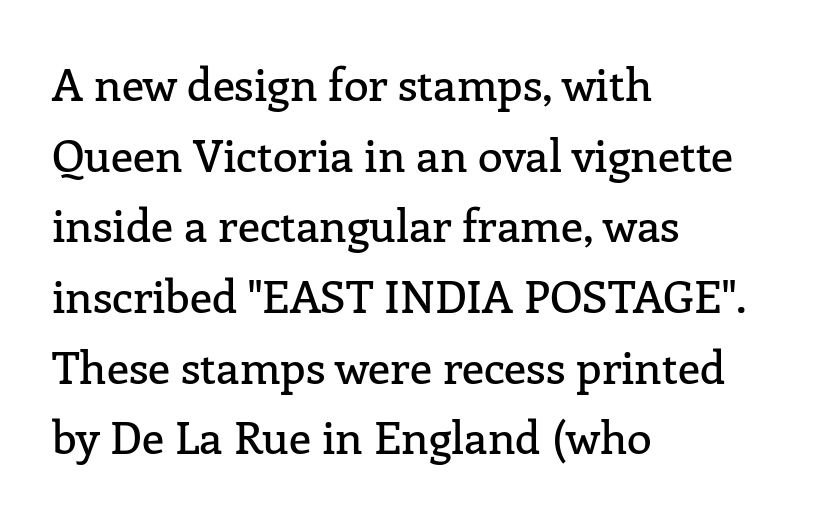
Ascenders rise straight up at ninety degrees. The passage is arranged the way most books set body copy — flush left. Nothing unusual about the tracking: characters are spaced as the font intends. Honestly, there is no underline to notice here at all. Proportional: the letters do not fall into vertical columns. Students, observe: this is what conventionally led text looks like.
